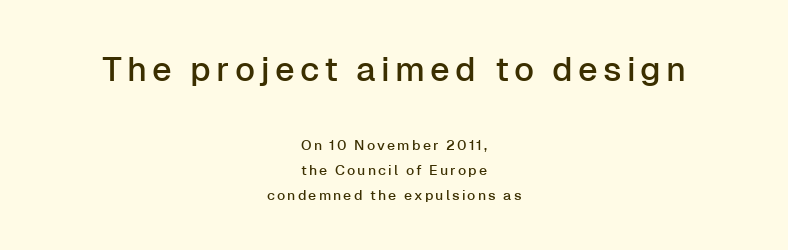
Reading top to bottom, the characters get smaller at the block break. Beneath every word, the page is bare. A sans-serif font was chosen for this passage. This sample has the flowing, uneven cadence of proportional lettering.
